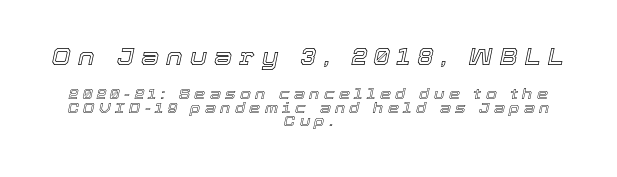
{"italic": "yes", "lean": "right", "slant_degrees": 12, "underline": "no", "align": "center", "line_spacing": "tight", "line_spacing_ratio": 0.98, "letter_spacing": "wide", "letter_spacing_em": 0.31, "larger_block": "first", "size_ratio": 1.64, "glyph_px": 23}
